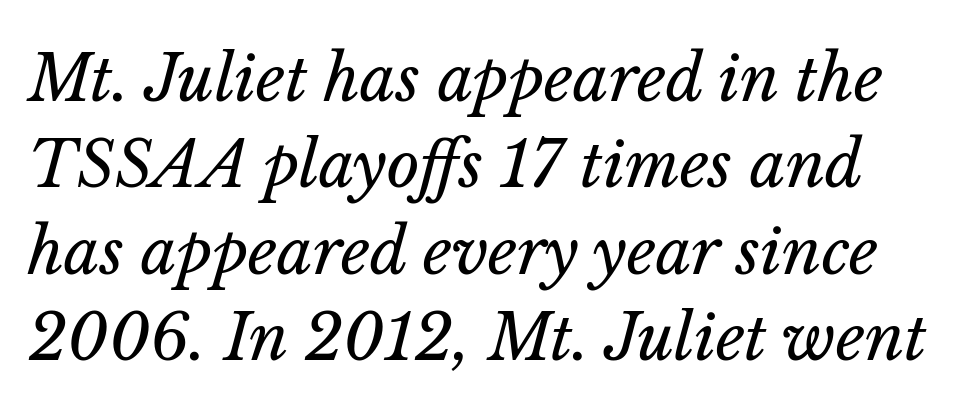
{"italic": "yes", "lean": "right", "slant_degrees": 14, "bold": "no", "weight": "regular", "width": "normal", "stroke_contrast": "low", "x_height": "medium", "monospaced": "no", "underline": "no", "line_spacing": "normal", "line_spacing_ratio": 1.37, "letter_spacing": "normal", "letter_spacing_em": 0.0, "glyph_px": 63}
